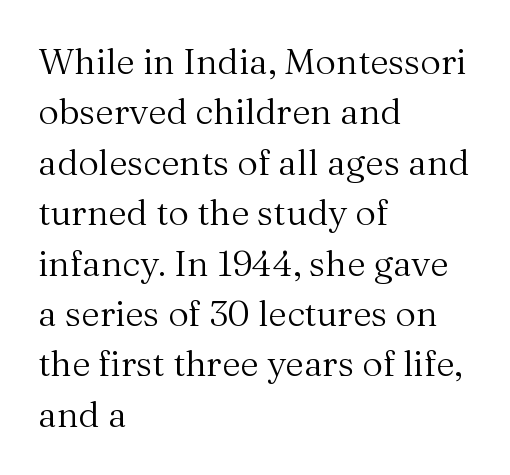
{"serif": "yes", "italic": "no", "bold": "no", "weight": "regular", "width": "normal", "stroke_contrast": "medium", "x_height": "medium", "monospaced": "no", "underline": "no", "align": "left", "line_spacing": "normal", "line_spacing_ratio": 1.4, "letter_spacing": "normal", "letter_spacing_em": 0.0, "glyph_px": 36}
